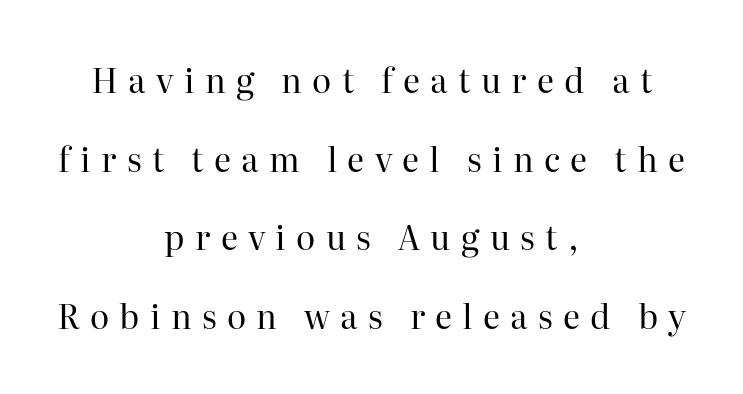
{"serif": "yes", "italic": "no", "bold": "no", "weight": "regular", "width": "normal", "stroke_contrast": "high", "x_height": "medium", "monospaced": "no", "underline": "no", "align": "center", "line_spacing": "loose", "line_spacing_ratio": 2.38, "letter_spacing": "wide", "letter_spacing_em": 0.31, "glyph_px": 33}
